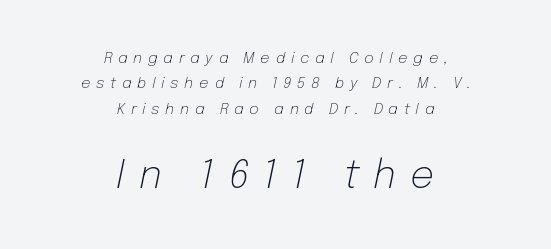
Q: Is the text bold? A: No.
Q: Is the text italic (slanted)? A: Yes, it leans right by about 12 degrees.
Q: Is the text underlined? A: No.
Q: How is the paragraph aligned? A: Centered.
Q: Is the spacing between letters normal or unusually wide? A: Unusually wide.
Q: Is the spacing between lines tight, normal or loose? A: Normal.
Q: Which block of text is set in a larger size, the first (top) or the second (bottom)? A: The second (bottom) one.
Q: Width (condensed, normal, or wide)? A: Normal.
Q: Stroke contrast? A: Low.
Q: x-height? A: Medium.
Q: Monospaced? A: No.
